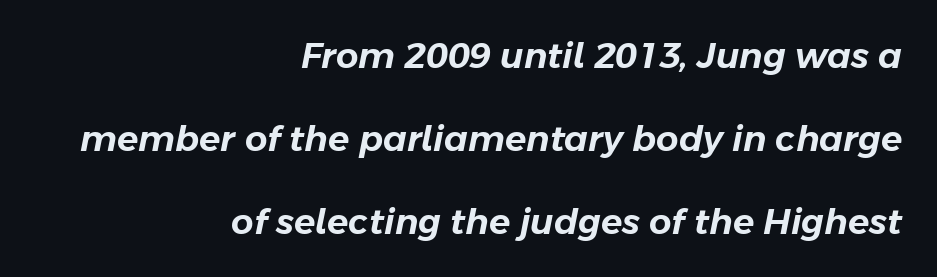
The face used here is proportionally spaced, like ordinary book or web type. Horizontal alignment here is rightward, an uncommon choice for prose. Is there much room between lines? Yes — plenty of vertical air separates them. This sample uses plain, unmodified letter spacing. A typesetter would mark this as italic. This rendering features lettering with no underline.
